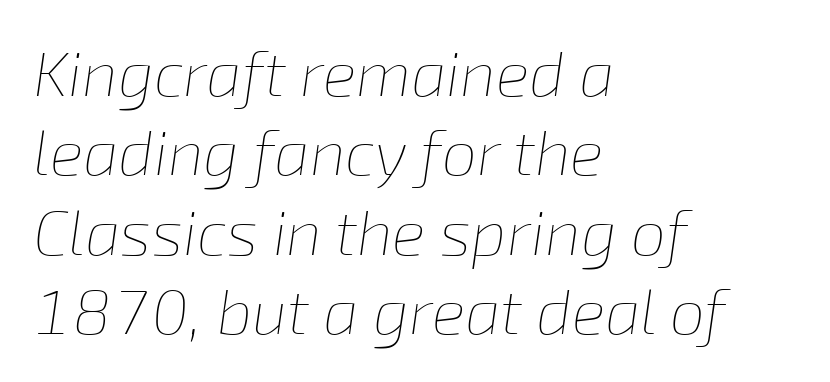
The image shows 63 px thin type, italic (leaning right); set left-aligned, normal line spacing (1.26x), normal letter spacing, not underlined; low stroke contrast and a medium x-height.
